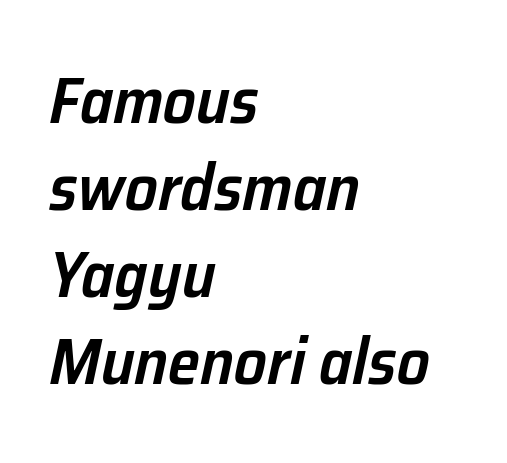
Designer's note — italics engaged. Semibold letterforms, between regular and bold. Evenly set lines give the paragraph a standard silhouette. Letters rest on an invisible, unmarked baseline.
